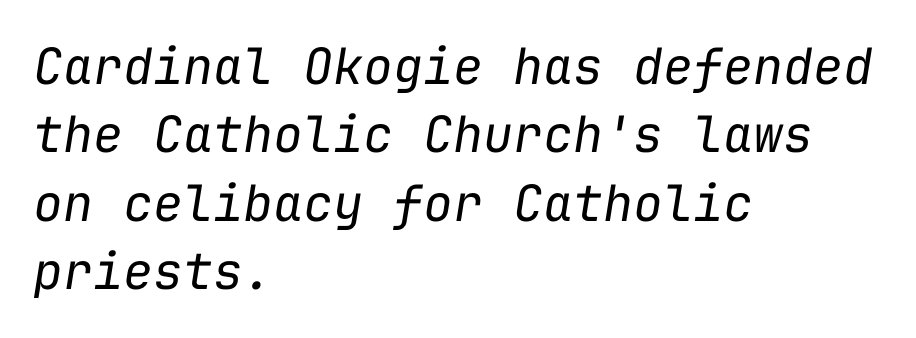
{"italic": "yes", "lean": "right", "slant_degrees": 9, "bold": "no", "weight": "regular", "width": "normal", "stroke_contrast": "low", "x_height": "medium", "monospaced": "yes", "underline": "no", "align": "left", "line_spacing": "normal", "line_spacing_ratio": 1.37, "letter_spacing": "normal", "letter_spacing_em": 0.0, "glyph_px": 50}
